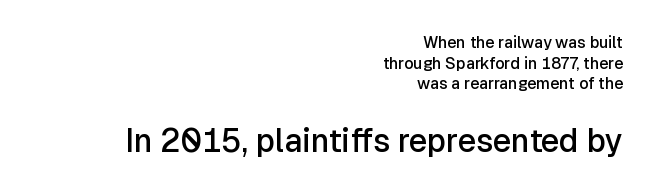
Q: Is the text bold? A: Semi-bold.
Q: Is the text italic (slanted)? A: No, it is upright.
Q: Is the typeface a serif or a sans-serif typeface? A: Sans-serif.
Q: Is the text underlined? A: No.
Q: How is the paragraph aligned? A: Right-aligned.
Q: Is the spacing between letters normal or unusually wide? A: Normal.
Q: Is the spacing between lines tight, normal or loose? A: Normal.
Q: Which block of text is set in a larger size, the first (top) or the second (bottom)? A: The second (bottom) one.
Q: Width (condensed, normal, or wide)? A: Normal.
Q: Stroke contrast? A: Low.
Q: x-height? A: Medium.
Q: Monospaced? A: No.
